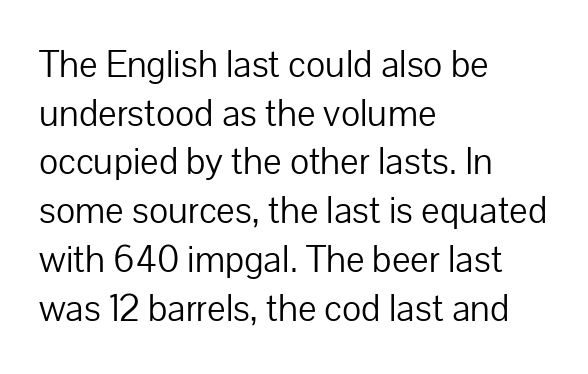
Q: Is the text bold? A: No.
Q: Is the text italic (slanted)? A: No, it is upright.
Q: Is the typeface a serif or a sans-serif typeface? A: Sans-serif.
Q: Is the text underlined? A: No.
Q: How is the paragraph aligned? A: Left-aligned.
Q: Is the spacing between letters normal or unusually wide? A: Normal.
Q: Is the spacing between lines tight, normal or loose? A: Normal.
Q: Width (condensed, normal, or wide)? A: Normal.
Q: Stroke contrast? A: Low.
Q: x-height? A: Medium.
Q: Monospaced? A: No.
